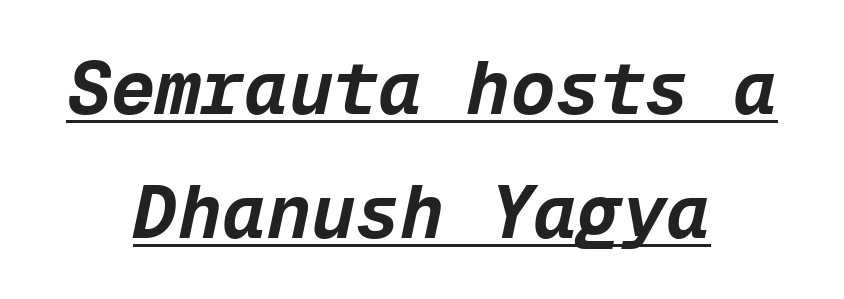
Interline gaps are of average width in this sample. Is the type slanted? Yes — the strokes lean at a clear angle. Look at the stroke-to-counter ratio: heavy, a bold. The face used here is monospaced, like something from a code editor. Short and long lines alike share a common midpoint.
